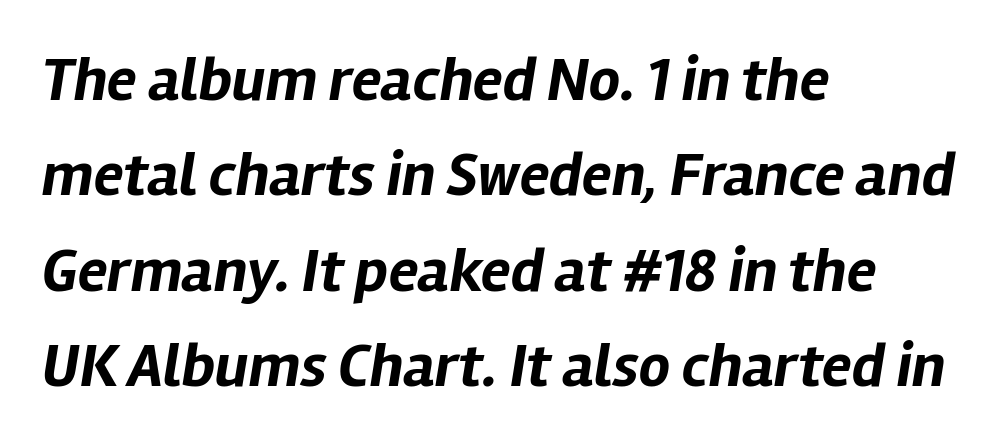
The image shows 62 px bold type, italic (leaning right); set left-aligned, normal line spacing (1.54x), normal letter spacing, not underlined; low stroke contrast and a medium x-height.
